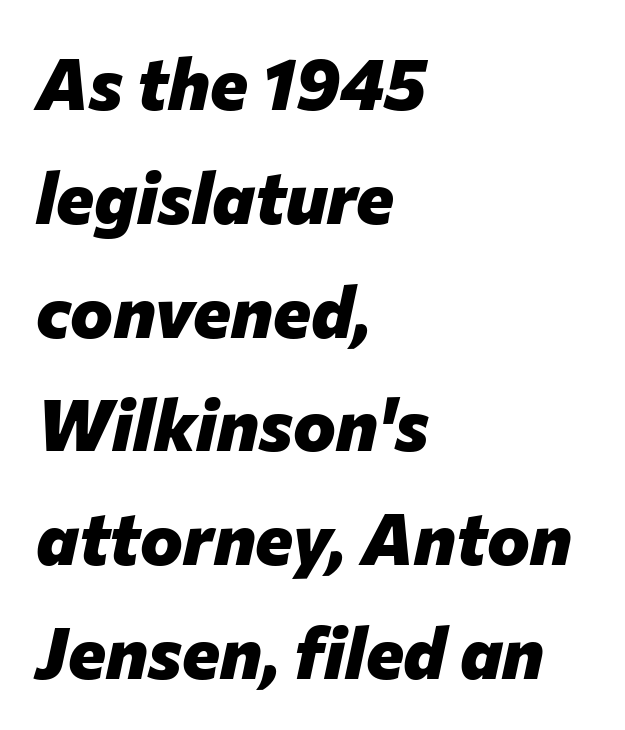
Heft: maximum for text — a bold. The passage shown is typed in a proportional face where columns would drift. The space beneath each line is pristine and unruled. In terms of leading, this rendering sits right in the middle. Caption: multi-line text, flush left, ragged right. The face used here has a pronounced slope to its letters.
